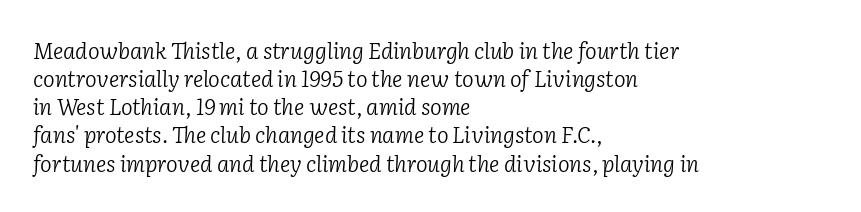
The image shows 22 px text type, italic (leaning right); set left-aligned, normal line spacing (1.28x), normal letter spacing, not underlined.
